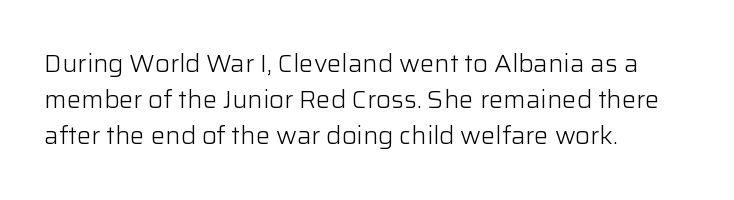
{"italic": "no", "bold": "no", "underline": "no", "align": "left", "line_spacing": "normal", "line_spacing_ratio": 1.51, "letter_spacing": "normal", "letter_spacing_em": 0.0, "glyph_px": 24}
